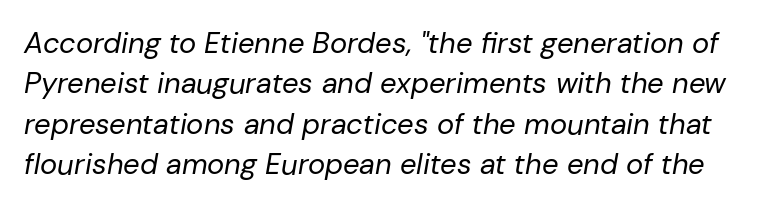
Note the varied advance widths — an 'i' is clearly narrower than an 'm'. Only glyphs here, with clear space below each row. The rows are spaced the way most documents space them. Letter spacing: default. These glyphs show unthickened strokes, regular width or finer. The rendering applies a slant to the glyphs.
